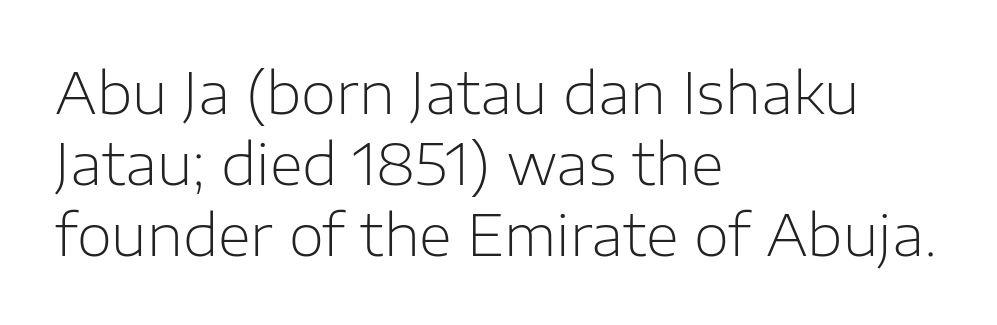
{"serif": "no", "italic": "no", "bold": "no", "weight": "light", "width": "normal", "stroke_contrast": "low", "x_height": "medium", "monospaced": "no", "underline": "no", "align": "left", "line_spacing": "normal", "line_spacing_ratio": 1.25, "letter_spacing": "normal", "letter_spacing_em": 0.0, "glyph_px": 57}
